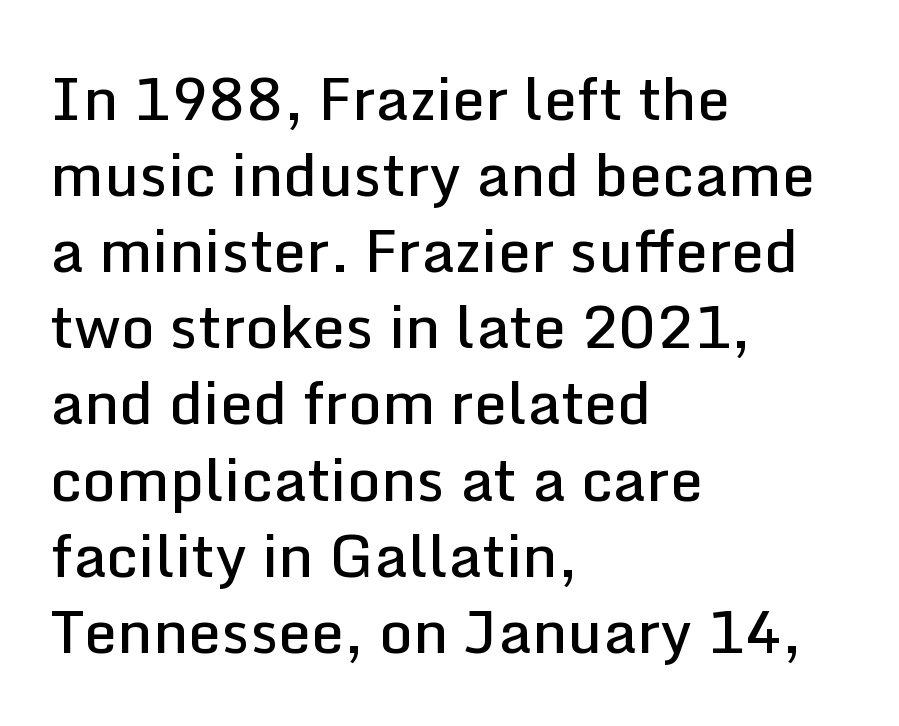
A somewhat darkened texture: the type is semibold rather than bold. What kind of face is this? One without serifs — a sans. Normally led — the rows are evenly, conventionally spaced. The passage is arranged the way most books set body copy — flush left.
